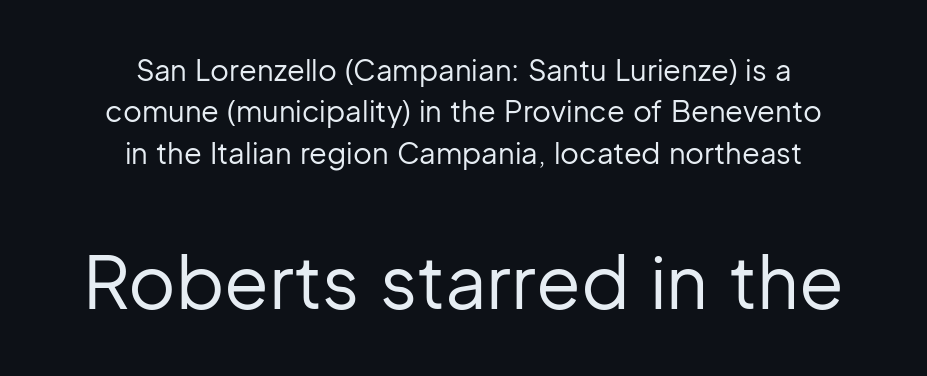
{"serif": "no", "italic": "no", "bold": "no", "weight": "regular", "width": "normal", "stroke_contrast": "low", "x_height": "medium", "monospaced": "no", "underline": "no", "align": "center", "line_spacing": "normal", "line_spacing_ratio": 1.43, "letter_spacing": "normal", "letter_spacing_em": 0.0, "larger_block": "second", "size_ratio": 2.52, "glyph_px": 73}
